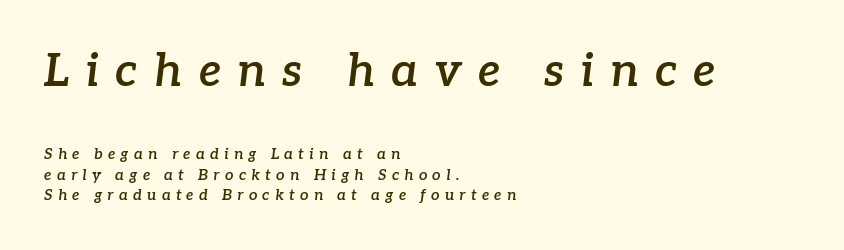
Q: Is the text bold? A: Semi-bold.
Q: Is the text italic (slanted)? A: Yes, it leans right by about 7 degrees.
Q: Is the typeface a serif or a sans-serif typeface? A: Serif.
Q: Is the text underlined? A: No.
Q: How is the paragraph aligned? A: Left-aligned.
Q: Is the spacing between letters normal or unusually wide? A: Unusually wide.
Q: Is the spacing between lines tight, normal or loose? A: Normal.
Q: Which block of text is set in a larger size, the first (top) or the second (bottom)? A: The first (top) one.
Q: Width (condensed, normal, or wide)? A: Normal.
Q: Stroke contrast? A: Low.
Q: x-height? A: Medium.
Q: Monospaced? A: No.
